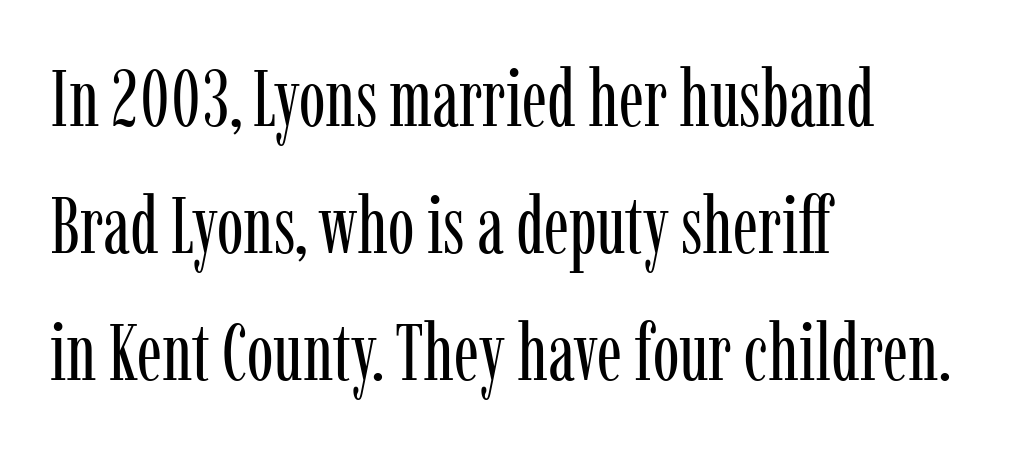
{"serif": "yes", "italic": "no", "bold": "no", "weight": "regular", "width": "condensed", "stroke_contrast": "low", "x_height": "medium", "monospaced": "no", "underline": "no", "align": "left", "line_spacing": "normal", "line_spacing_ratio": 1.59, "letter_spacing": "normal", "letter_spacing_em": 0.0, "glyph_px": 80}
